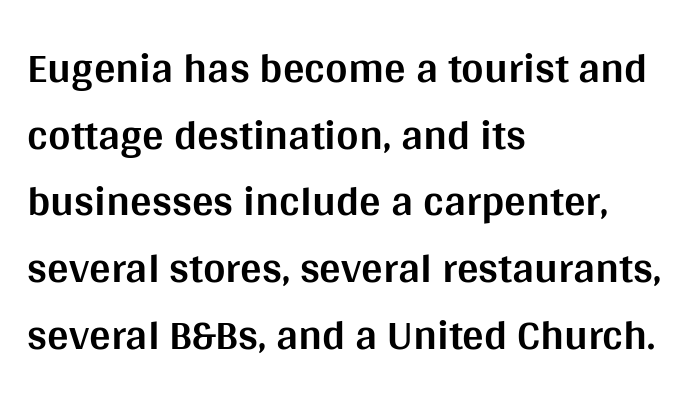
The passage shown is emphatically bold. Caption: standard tracking, unaltered. These lines are rendered in a variable-pitch font. Examine the stroke ends and you'll find no serifs. You can tell it's not italic because the verticals are truly vertical.
